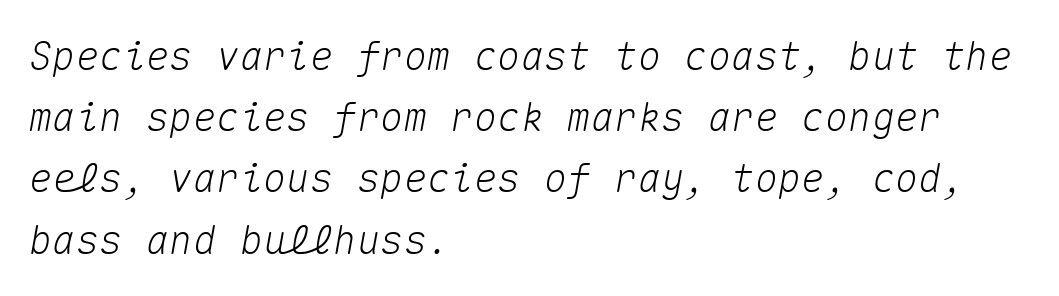
There's an unmistakable incline to the writing here. The rendering keeps characters at their native spacing. Notice how descenders clear the ascenders below comfortably — that's standard leading. Do the characters align in a grid? Yes, the font is monospaced. Underlining? Definitely not there. The ragged edge is on the right, which tells us the setting is flush left.
